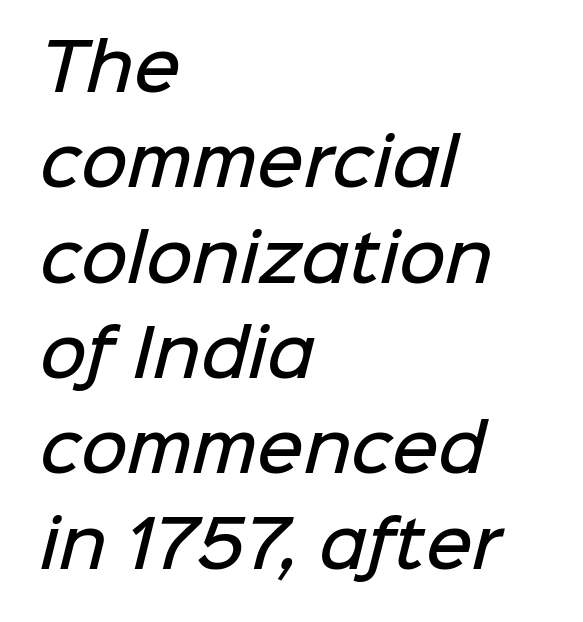
{"serif": "no", "bold": "semi", "weight": "semibold", "width": "normal", "stroke_contrast": "low", "x_height": "medium", "monospaced": "no", "underline": "no", "align": "left", "line_spacing": "normal", "line_spacing_ratio": 1.49, "letter_spacing": "normal", "letter_spacing_em": 0.0, "glyph_px": 64}
